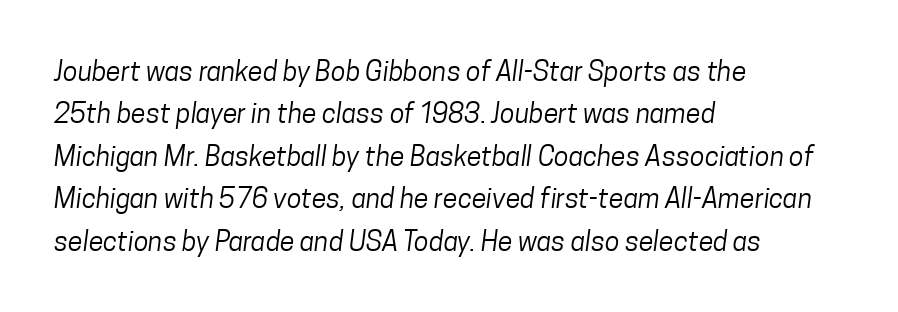
The image shows 27 px text type; set left-aligned, normal line spacing (1.57x), normal letter spacing, not underlined.
